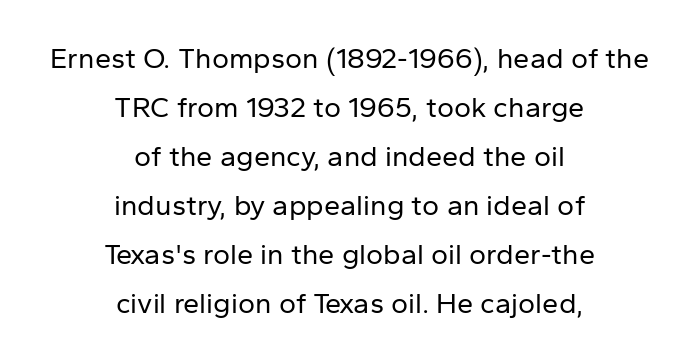
The image shows 29 px regular-weight sans-serif type, upright; set centered, normal line spacing (1.69x), normal letter spacing, not underlined; low stroke contrast and a medium x-height.
